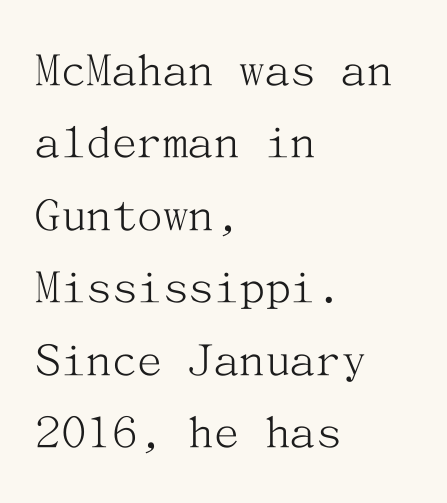
{"serif": "yes", "italic": "no", "bold": "no", "weight": "light", "width": "normal", "stroke_contrast": "medium", "x_height": "medium", "underline": "no", "align": "left", "line_spacing": "normal", "line_spacing_ratio": 1.42, "letter_spacing": "normal", "letter_spacing_em": 0.0, "glyph_px": 51}
